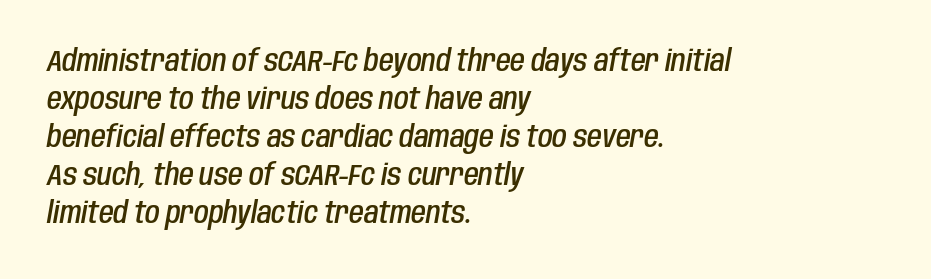
Q: Is the text bold? A: Semi-bold.
Q: Is the text italic (slanted)? A: Yes, it leans right by about 10 degrees.
Q: Is the text underlined? A: No.
Q: How is the paragraph aligned? A: Left-aligned.
Q: Is the spacing between letters normal or unusually wide? A: Normal.
Q: Is the spacing between lines tight, normal or loose? A: Normal.
Q: Width (condensed, normal, or wide)? A: Condensed.
Q: Stroke contrast? A: Low.
Q: x-height? A: Large.
Q: Monospaced? A: No.
